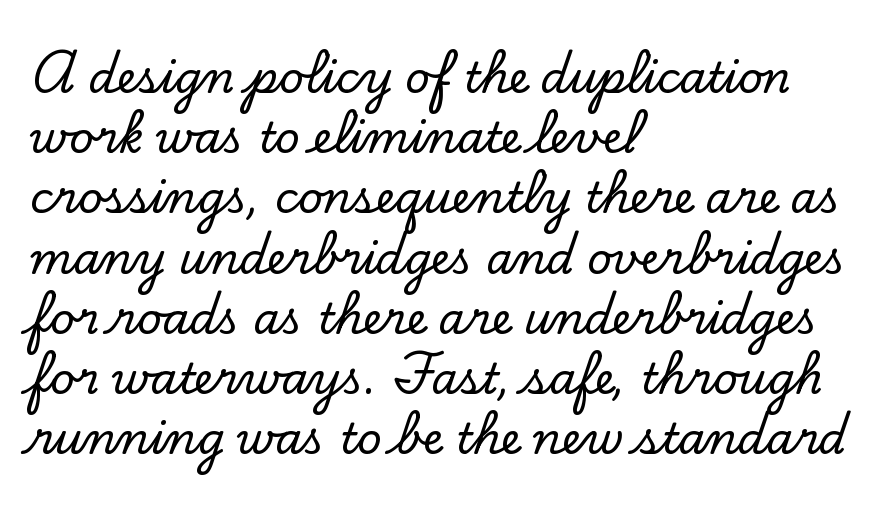
{"serif": "yes", "width": "normal", "stroke_contrast": "low", "x_height": "small", "monospaced": "no", "underline": "no", "align": "left", "line_spacing": "normal", "line_spacing_ratio": 1.4, "letter_spacing": "normal", "letter_spacing_em": 0.0, "glyph_px": 43}
